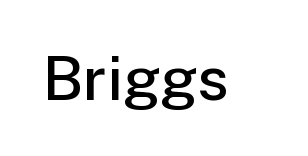
{"serif": "no", "italic": "no", "bold": "semi", "weight": "semibold", "width": "normal", "stroke_contrast": "low", "x_height": "medium", "monospaced": "no", "underline": "no", "letter_spacing": "normal", "letter_spacing_em": 0.0, "glyph_px": 61}
